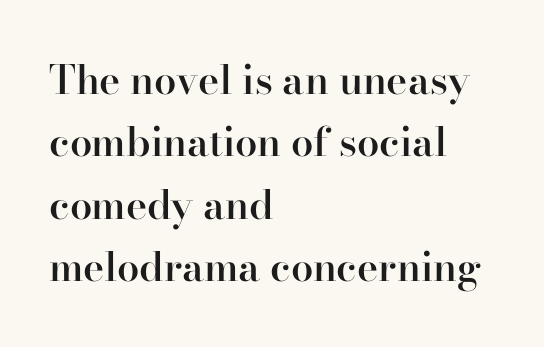
Q: Is the text bold? A: Semi-bold.
Q: Is the text italic (slanted)? A: No, it is upright.
Q: Is the typeface a serif or a sans-serif typeface? A: Serif.
Q: Is the text underlined? A: No.
Q: How is the paragraph aligned? A: Left-aligned.
Q: Is the spacing between letters normal or unusually wide? A: Normal.
Q: Is the spacing between lines tight, normal or loose? A: Normal.
Q: Width (condensed, normal, or wide)? A: Normal.
Q: Stroke contrast? A: High.
Q: x-height? A: Small.
Q: Monospaced? A: No.
